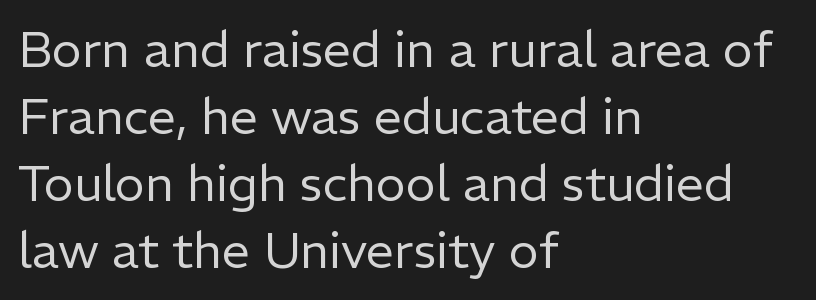
Layout note: lines flush left. The typeface has the unassuming heft of standard copy or less. The letters advance in unequal steps, a hallmark of proportional type. This rendering features lettering with no underline. What kind of face is this? One without serifs — a sans. No italicization has been applied; the sample stays upright.
